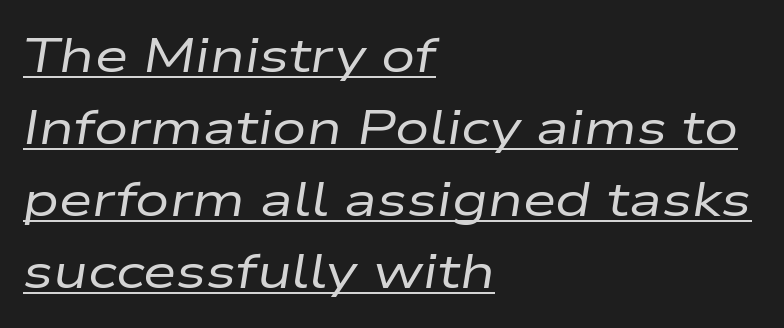
The image shows 48 px regular-weight, wide type, italic (leaning right); set left-aligned, normal line spacing (1.5x), normal letter spacing, underlined; low stroke contrast and a medium x-height.
